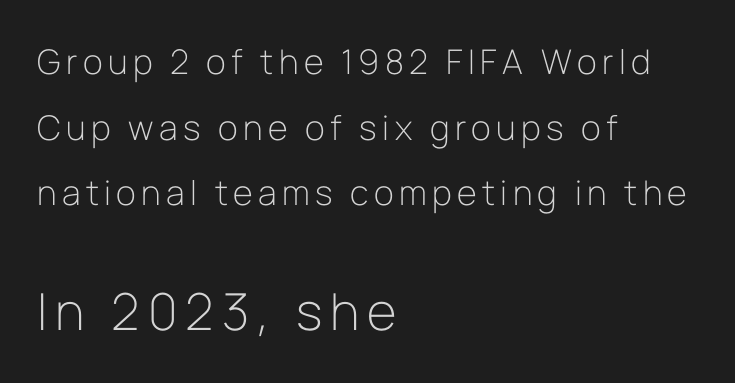
{"serif": "no", "italic": "no", "bold": "no", "weight": "light", "width": "normal", "stroke_contrast": "low", "x_height": "medium", "monospaced": "no", "underline": "no", "align": "left", "line_spacing": "loose", "line_spacing_ratio": 1.93, "larger_block": "second", "size_ratio": 1.5, "glyph_px": 51}
